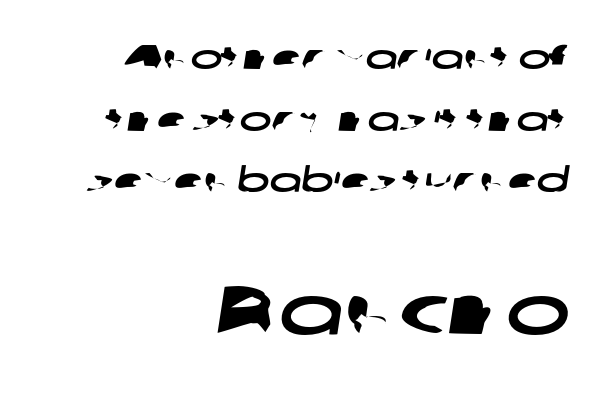
{"serif": "no", "width": "wide", "stroke_contrast": "low", "x_height": "medium", "monospaced": "no", "underline": "no", "align": "right", "line_spacing_ratio": 1.81, "letter_spacing": "normal", "letter_spacing_em": 0.0, "larger_block": "second", "size_ratio": 2.0, "glyph_px": 68}
